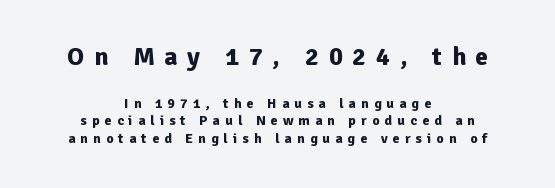
{"italic": "no", "bold": "yes", "underline": "no", "align": "center", "line_spacing": "normal", "line_spacing_ratio": 1.26, "letter_spacing": "wide", "letter_spacing_em": 0.37, "larger_block": "first", "size_ratio": 1.86, "glyph_px": 26}
